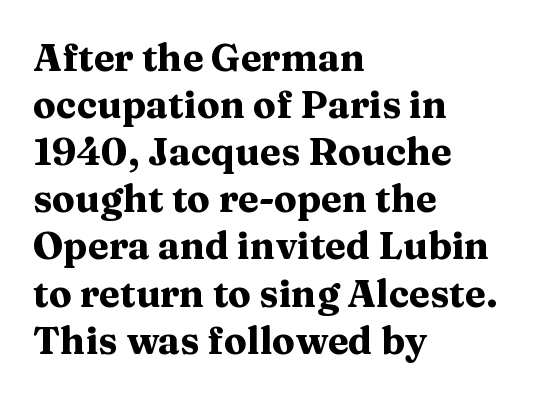
{"serif": "yes", "italic": "no", "bold": "yes", "weight": "heavy", "width": "wide", "stroke_contrast": "medium", "x_height": "medium", "monospaced": "no", "underline": "no", "align": "left", "line_spacing_ratio": 1.24, "letter_spacing": "normal", "letter_spacing_em": 0.0, "glyph_px": 38}
